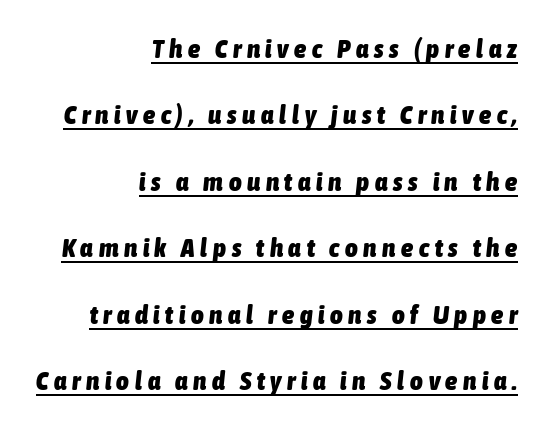
{"italic": "yes", "lean": "right", "slant_degrees": 6, "bold": "yes", "underline": "yes", "align": "right", "line_spacing": "loose", "line_spacing_ratio": 2.46, "letter_spacing": "wide", "letter_spacing_em": 0.21, "glyph_px": 27}
